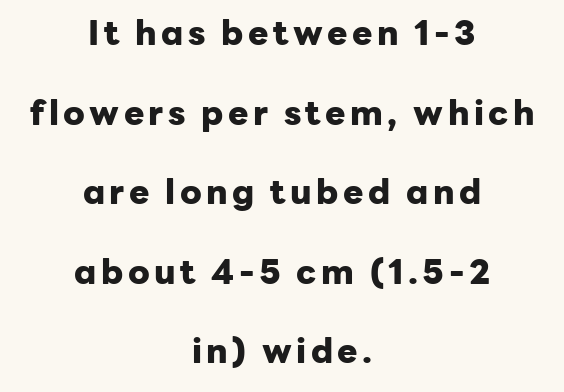
The image shows 34 px heavy sans-serif type, upright; set centered, loose line spacing (2.34x), not underlined; low stroke contrast and a medium x-height.
